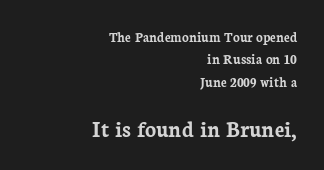
{"italic": "no", "bold": "yes", "underline": "no", "align": "right", "line_spacing": "normal", "line_spacing_ratio": 1.6, "letter_spacing": "normal", "letter_spacing_em": 0.0, "larger_block": "second", "size_ratio": 1.64, "glyph_px": 23}
